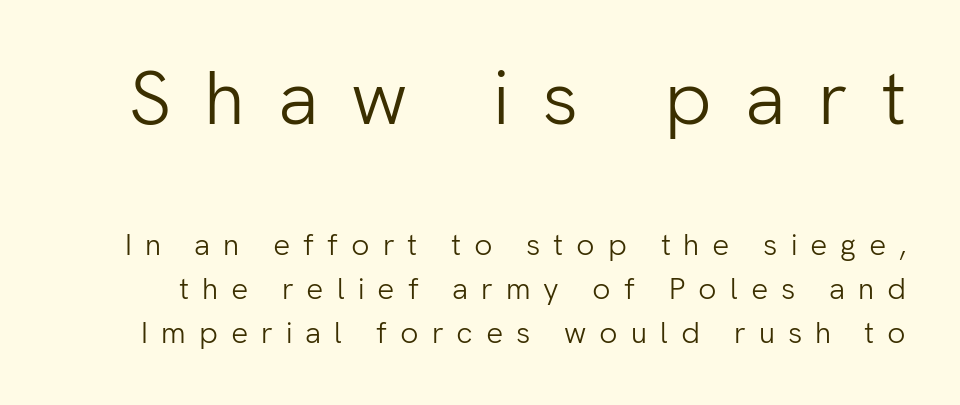
The letters in the upper block stand taller than those in the block below. Are there feet on the stems? There aren't — it's a sans. This rendering widens character spacing well past its baseline value. When letters stand straight like this, we call the style roman or upright.
